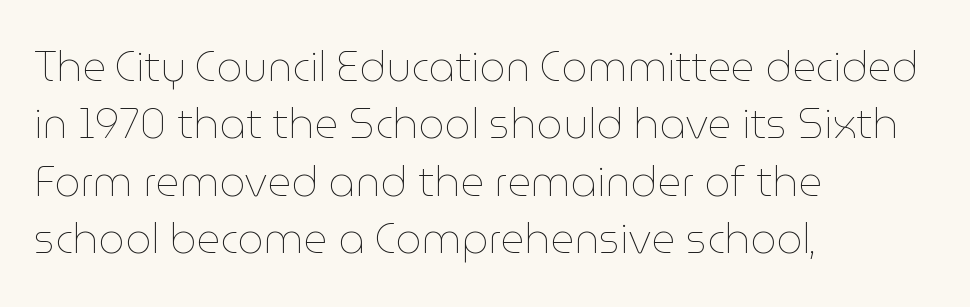
{"italic": "no", "bold": "no", "weight": "thin", "width": "normal", "stroke_contrast": "low", "x_height": "medium", "monospaced": "no", "underline": "no", "align": "left", "line_spacing": "normal", "line_spacing_ratio": 1.4, "letter_spacing": "normal", "letter_spacing_em": 0.0, "glyph_px": 41}
